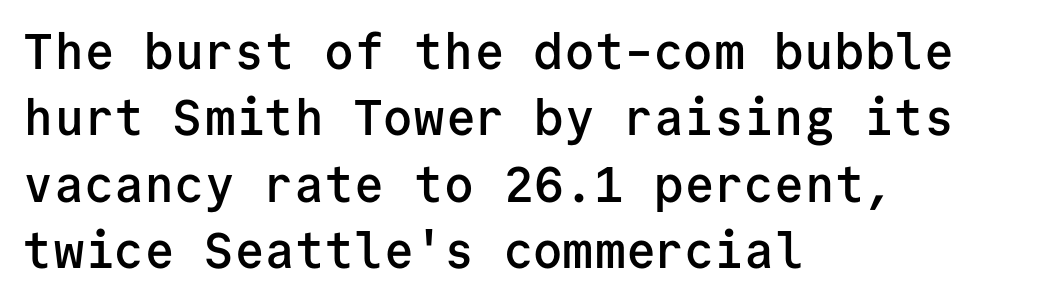
{"serif": "no", "italic": "no", "bold": "semi", "weight": "semibold", "width": "normal", "stroke_contrast": "low", "x_height": "medium", "monospaced": "yes", "underline": "no", "align": "left", "line_spacing": "normal", "line_spacing_ratio": 1.33, "letter_spacing": "normal", "letter_spacing_em": 0.0, "glyph_px": 50}
